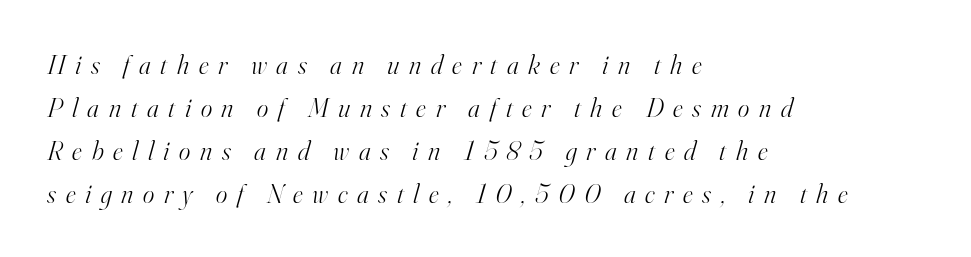
{"italic": "yes", "lean": "right", "slant_degrees": 16, "bold": "no", "underline": "no", "align": "left", "line_spacing": "normal", "line_spacing_ratio": 1.59, "letter_spacing": "wide", "letter_spacing_em": 0.36, "glyph_px": 27}
